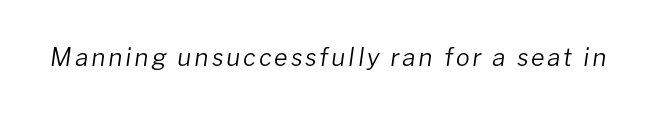
Beneath every word, the page is bare. A quiet, ordinary-to-light weight characterises the typeface. Yep, that's italic — everything's leaning.
